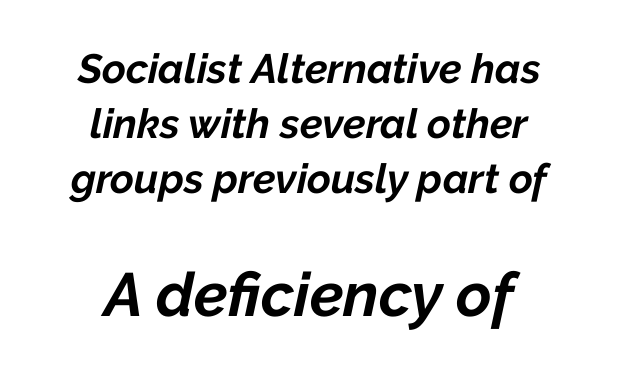
Q: Is the text bold? A: Yes.
Q: Is the text italic (slanted)? A: Yes, it leans right by about 12 degrees.
Q: Is the text underlined? A: No.
Q: How is the paragraph aligned? A: Centered.
Q: Is the spacing between letters normal or unusually wide? A: Normal.
Q: Is the spacing between lines tight, normal or loose? A: Normal.
Q: Which block of text is set in a larger size, the first (top) or the second (bottom)? A: The second (bottom) one.
Q: Width (condensed, normal, or wide)? A: Normal.
Q: Stroke contrast? A: Low.
Q: x-height? A: Medium.
Q: Monospaced? A: No.
